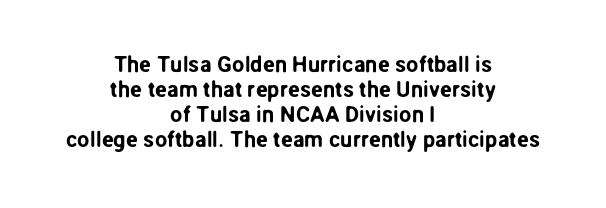
{"italic": "no", "underline": "no", "align": "center", "line_spacing": "tight", "line_spacing_ratio": 1.13, "letter_spacing": "normal", "letter_spacing_em": 0.0, "glyph_px": 22}
